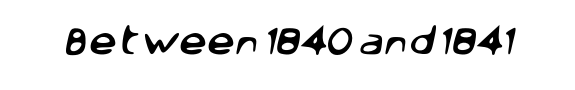
Observe the ordinary spacing: letters are neighbours, not strangers. Font category for this specimen: sans-serif. Do the characters align in a grid? No, the font is proportional. Descenders hang freely into open space.
